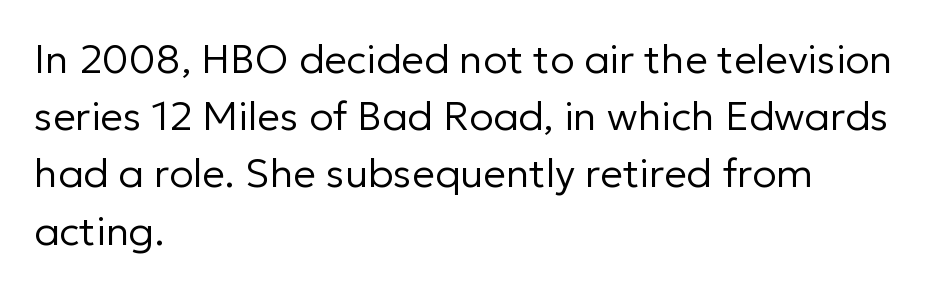
{"serif": "no", "italic": "no", "bold": "no", "weight": "regular", "width": "normal", "stroke_contrast": "low", "x_height": "medium", "monospaced": "no", "underline": "no", "align": "left", "line_spacing": "normal", "line_spacing_ratio": 1.43, "letter_spacing": "normal", "letter_spacing_em": 0.0, "glyph_px": 40}
